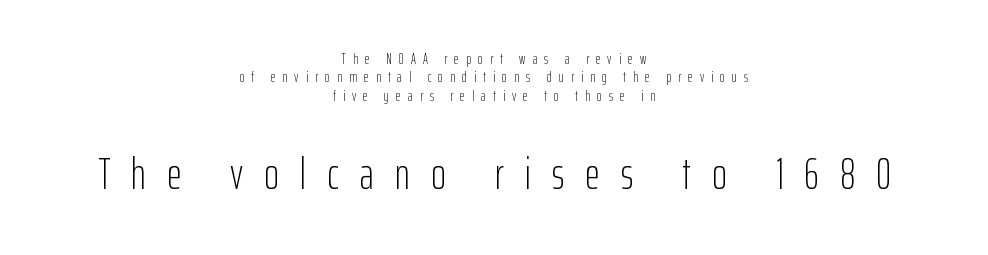
Q: Is the text bold? A: No.
Q: Is the text italic (slanted)? A: No, it is upright.
Q: Is the typeface a serif or a sans-serif typeface? A: Sans-serif.
Q: Is the text underlined? A: No.
Q: How is the paragraph aligned? A: Centered.
Q: Is the spacing between letters normal or unusually wide? A: Unusually wide.
Q: Which block of text is set in a larger size, the first (top) or the second (bottom)? A: The second (bottom) one.
Q: Width (condensed, normal, or wide)? A: Condensed.
Q: Stroke contrast? A: Low.
Q: x-height? A: Medium.
Q: Monospaced? A: No.
